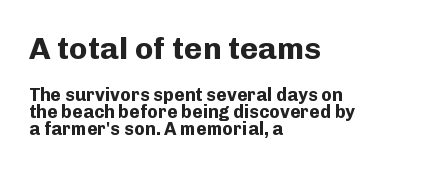
Default kerning and tracking; the words read as compact shapes. Does the lettering tilt? It doesn't — this is upright. The face used here has the dense, thick strokes of a bold. Two sizes are in play, and the larger belongs to the first block. The space directly below the letters is spotless.
